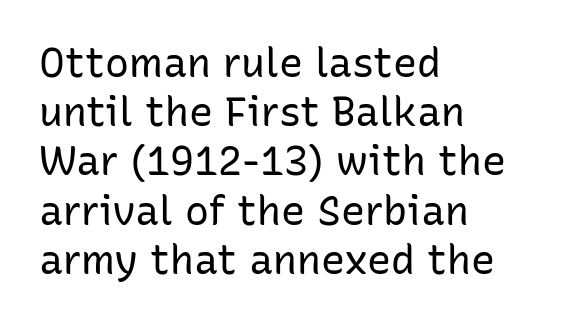
{"serif": "no", "italic": "no", "bold": "no", "weight": "regular", "width": "normal", "stroke_contrast": "low", "x_height": "medium", "monospaced": "no", "underline": "no", "align": "left", "line_spacing_ratio": 1.23, "letter_spacing": "normal", "letter_spacing_em": 0.0, "glyph_px": 40}
